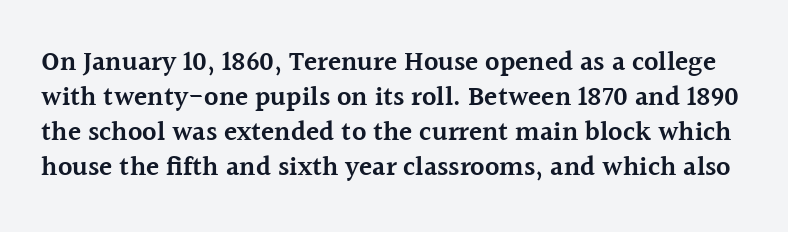
{"italic": "no", "bold": "semi", "underline": "no", "line_spacing": "normal", "line_spacing_ratio": 1.3, "letter_spacing": "normal", "letter_spacing_em": 0.0, "glyph_px": 27}
